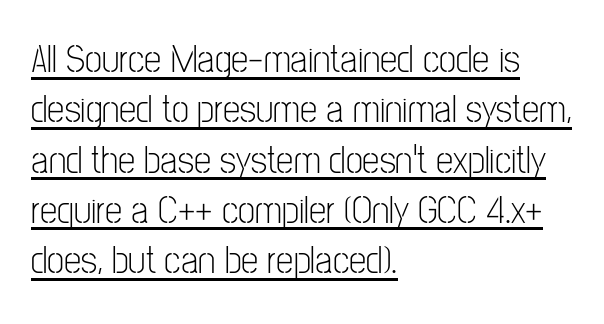
{"serif": "no", "italic": "no", "bold": "no", "weight": "light", "width": "condensed", "stroke_contrast": "low", "x_height": "medium", "monospaced": "no", "underline": "yes", "align": "left", "line_spacing": "normal", "line_spacing_ratio": 1.29, "letter_spacing": "normal", "letter_spacing_em": 0.0, "glyph_px": 39}
